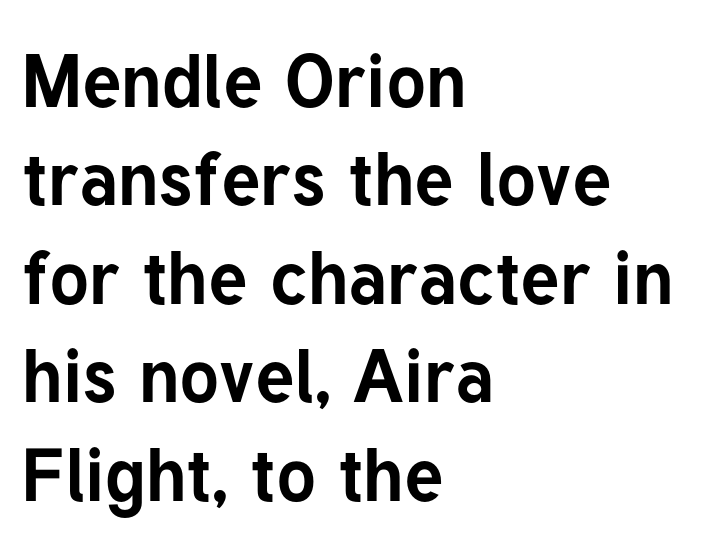
Q: Is the text bold? A: Yes.
Q: Is the text italic (slanted)? A: No, it is upright.
Q: Is the typeface a serif or a sans-serif typeface? A: Sans-serif.
Q: Is the text underlined? A: No.
Q: How is the paragraph aligned? A: Left-aligned.
Q: Is the spacing between letters normal or unusually wide? A: Normal.
Q: Is the spacing between lines tight, normal or loose? A: Normal.
Q: Width (condensed, normal, or wide)? A: Normal.
Q: Stroke contrast? A: Low.
Q: x-height? A: Medium.
Q: Monospaced? A: No.
